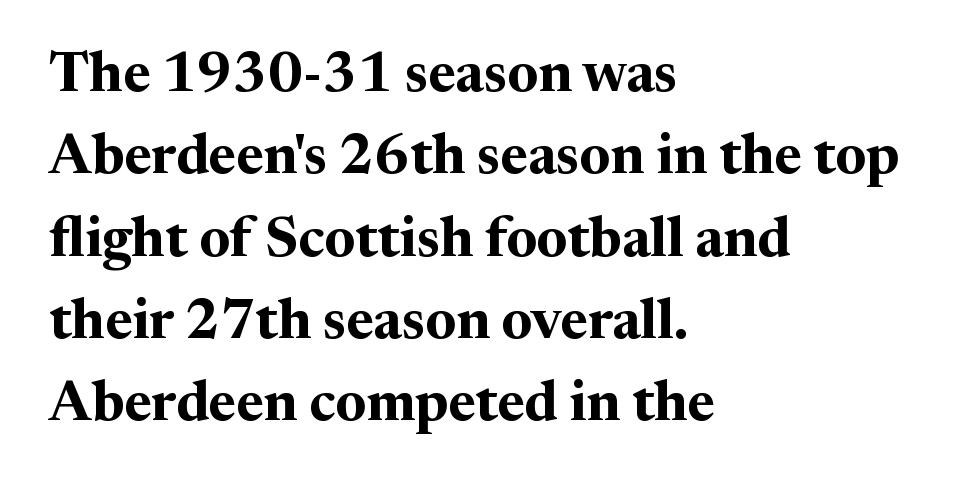
Q: Is the text bold? A: Yes.
Q: Is the text italic (slanted)? A: No, it is upright.
Q: Is the typeface a serif or a sans-serif typeface? A: Serif.
Q: Is the text underlined? A: No.
Q: How is the paragraph aligned? A: Left-aligned.
Q: Is the spacing between letters normal or unusually wide? A: Normal.
Q: Is the spacing between lines tight, normal or loose? A: Normal.
Q: Width (condensed, normal, or wide)? A: Normal.
Q: Stroke contrast? A: Medium.
Q: x-height? A: Medium.
Q: Monospaced? A: No.
